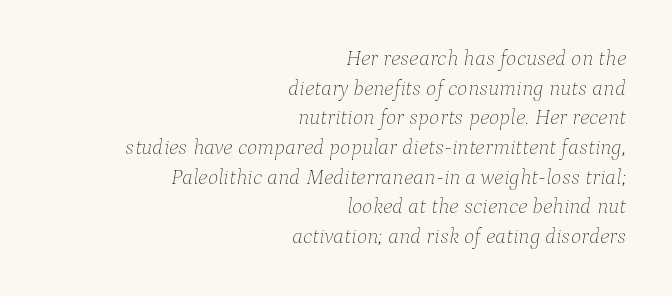
The image shows 22 px text type, italic (leaning right); set right-aligned, normal line spacing (1.35x), normal letter spacing, not underlined.
